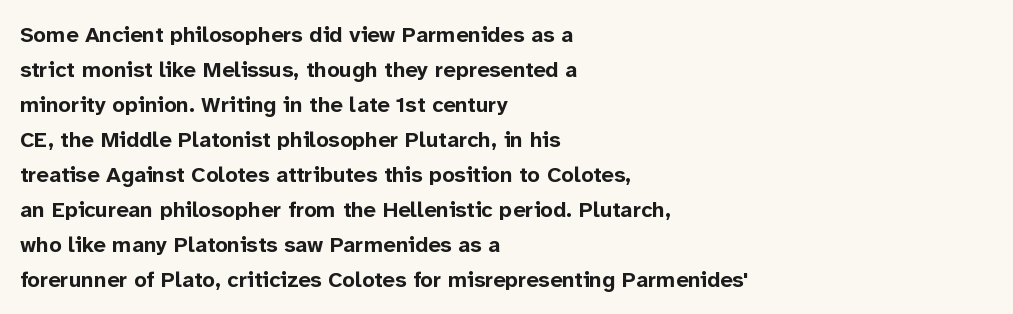
{"italic": "no", "bold": "yes", "underline": "no", "align": "left", "line_spacing": "normal", "line_spacing_ratio": 1.59, "letter_spacing": "normal", "letter_spacing_em": 0.0, "glyph_px": 22}
